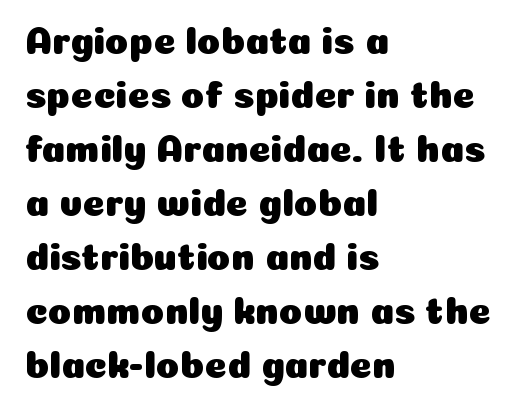
Compared with a centered layout, this one pins lines to the left instead. The passage shown is typed in a proportional face where columns would drift. Regular leading. Just letters on the line, the space beneath them empty. The axis of the letterforms is exactly vertical. This sample uses plain, unmodified letter spacing.
